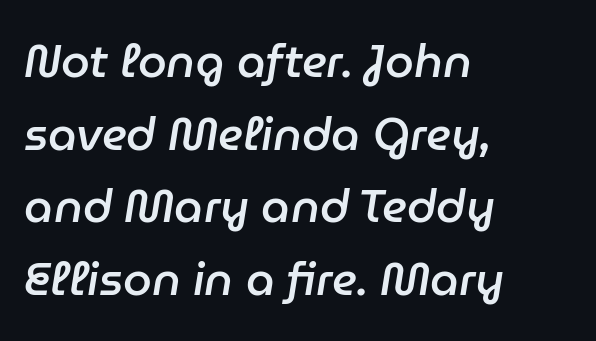
{"italic": "yes", "lean": "right", "slant_degrees": 9, "bold": "semi", "weight": "semibold", "width": "normal", "stroke_contrast": "low", "x_height": "medium", "monospaced": "no", "underline": "no", "align": "left", "line_spacing": "normal", "line_spacing_ratio": 1.58, "letter_spacing": "normal", "letter_spacing_em": 0.0, "glyph_px": 46}
